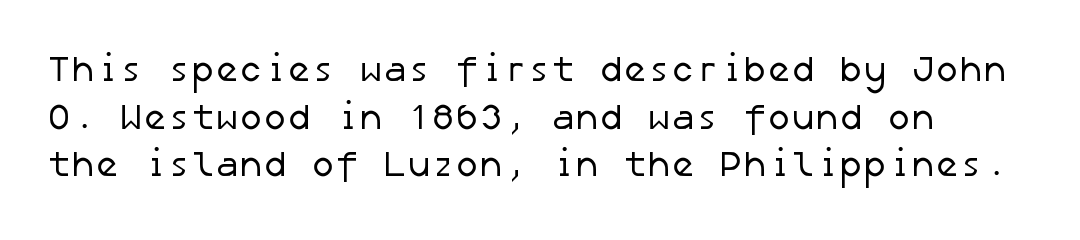
The strip under each line holds only bare page. Think standard paragraph weight, or any step lighter than that. What stands out about the letter spacing? Nothing — it is the standard amount. Rows of type keep a routine distance in the vertical direction. The characters display no serif detailing; their extremities are plain.
